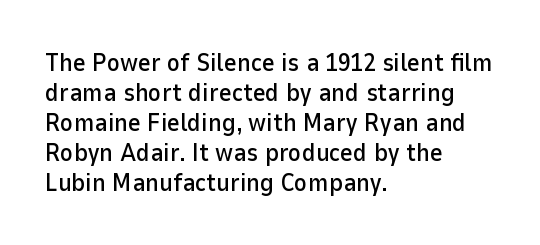
Q: Is the text italic (slanted)? A: No, it is upright.
Q: Is the text underlined? A: No.
Q: How is the paragraph aligned? A: Left-aligned.
Q: Is the spacing between letters normal or unusually wide? A: Normal.
